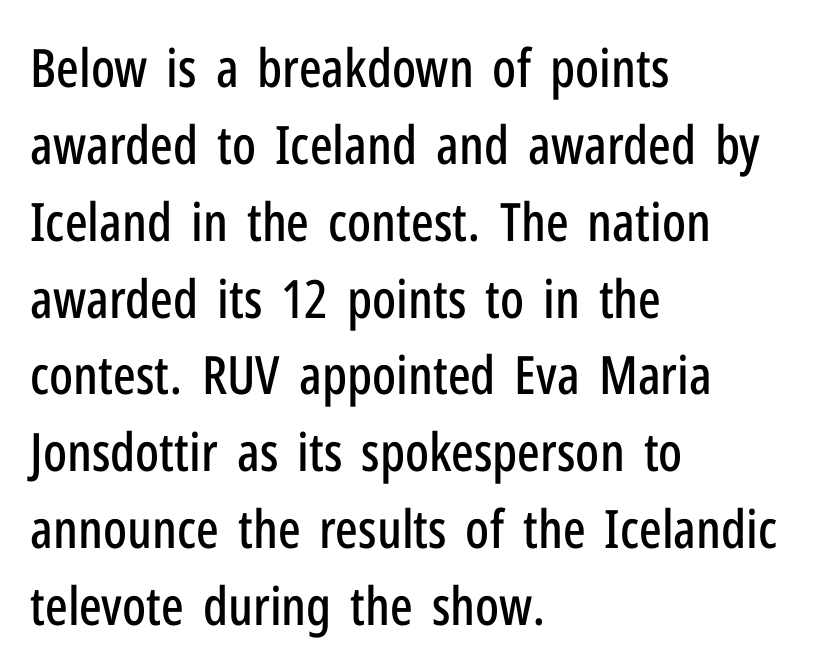
The image shows 53 px condensed sans-serif type, upright; set left-aligned, normal line spacing (1.45x), normal letter spacing, not underlined; low stroke contrast and a medium x-height.
